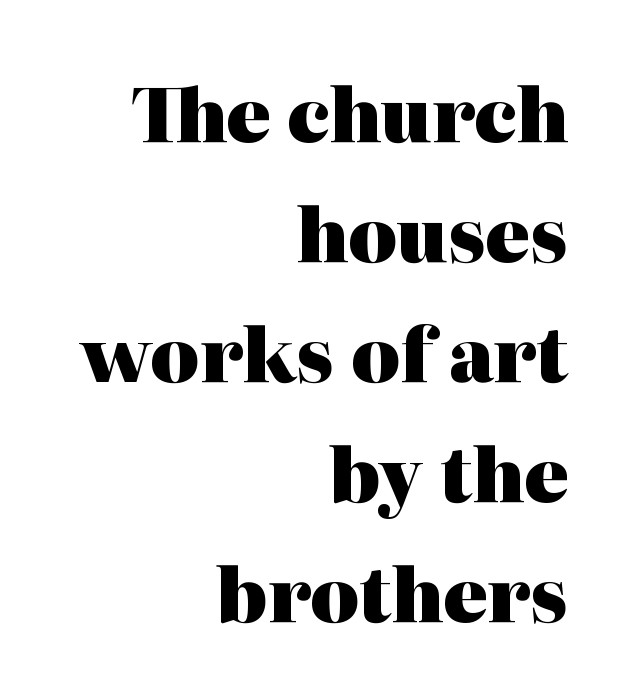
Q: Is the text bold? A: Yes.
Q: Is the text italic (slanted)? A: No, it is upright.
Q: Is the typeface a serif or a sans-serif typeface? A: Serif.
Q: Is the text underlined? A: No.
Q: How is the paragraph aligned? A: Right-aligned.
Q: Is the spacing between letters normal or unusually wide? A: Normal.
Q: Is the spacing between lines tight, normal or loose? A: Normal.
Q: Width (condensed, normal, or wide)? A: Normal.
Q: Stroke contrast? A: High.
Q: x-height? A: Medium.
Q: Monospaced? A: No.
